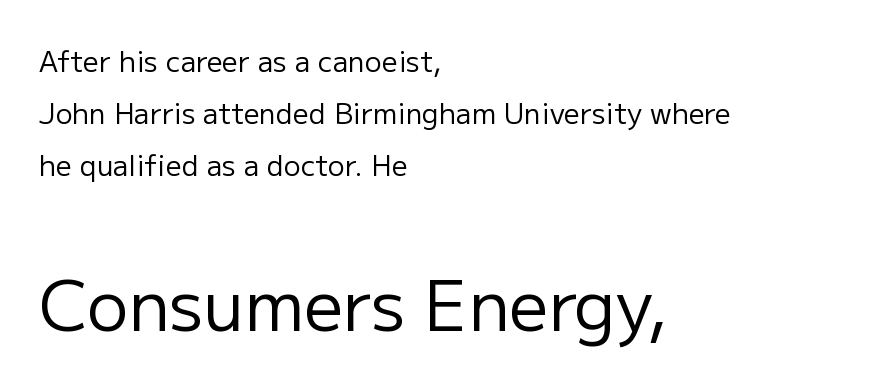
Q: Is the text bold? A: No.
Q: Is the text italic (slanted)? A: No, it is upright.
Q: Is the typeface a serif or a sans-serif typeface? A: Sans-serif.
Q: Is the text underlined? A: No.
Q: How is the paragraph aligned? A: Left-aligned.
Q: Is the spacing between letters normal or unusually wide? A: Normal.
Q: Which block of text is set in a larger size, the first (top) or the second (bottom)? A: The second (bottom) one.
Q: Width (condensed, normal, or wide)? A: Normal.
Q: Stroke contrast? A: Low.
Q: x-height? A: Medium.
Q: Monospaced? A: No.
